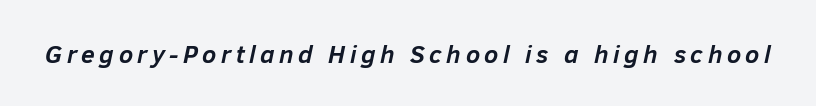
Q: Is the text bold? A: Yes.
Q: Is the text italic (slanted)? A: Yes, it leans right by about 12 degrees.
Q: Is the text underlined? A: No.
